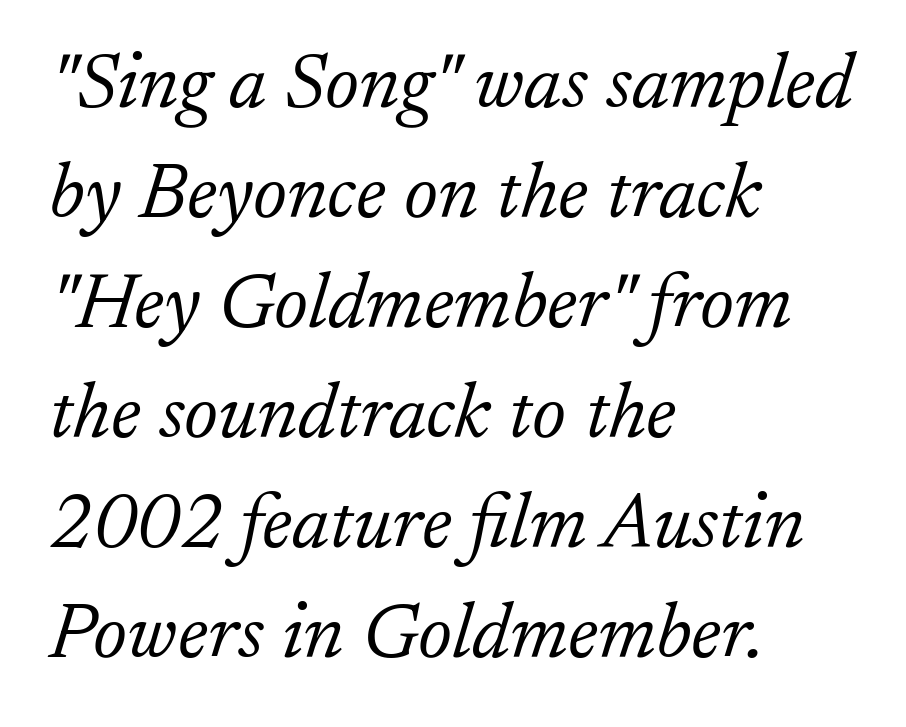
{"serif": "yes", "italic": "yes", "lean": "right", "slant_degrees": 17, "bold": "no", "weight": "light", "width": "normal", "stroke_contrast": "low", "x_height": "small", "monospaced": "no", "underline": "no", "align": "left", "line_spacing": "normal", "line_spacing_ratio": 1.41, "letter_spacing": "normal", "letter_spacing_em": 0.0, "glyph_px": 78}
